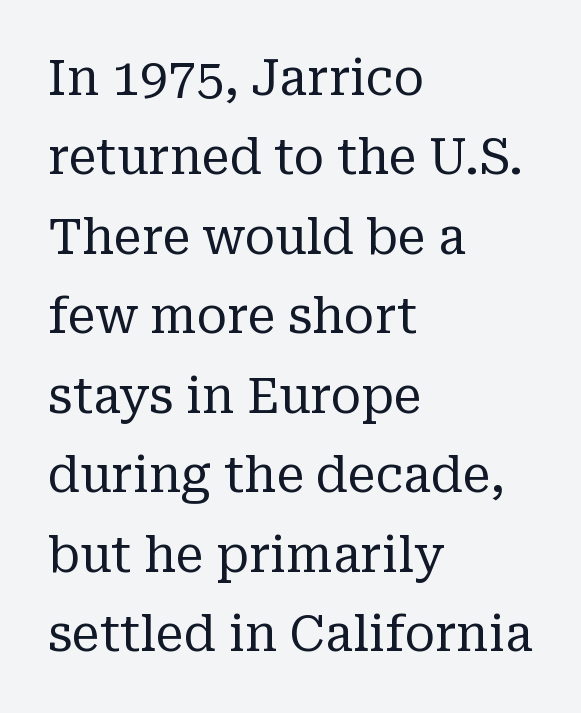
{"serif": "yes", "italic": "no", "bold": "no", "weight": "regular", "width": "normal", "stroke_contrast": "low", "x_height": "medium", "monospaced": "no", "underline": "no", "align": "left", "line_spacing": "normal", "line_spacing_ratio": 1.59, "letter_spacing": "normal", "letter_spacing_em": 0.0, "glyph_px": 50}
